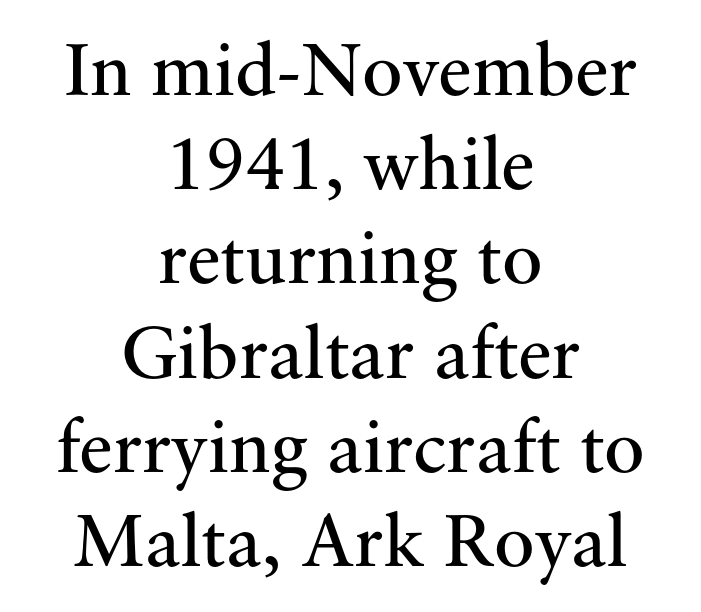
The image shows 76 px regular-weight serif type, upright; set centered, line spacing 1.24x, normal letter spacing, not underlined; medium stroke contrast and a small x-height.
